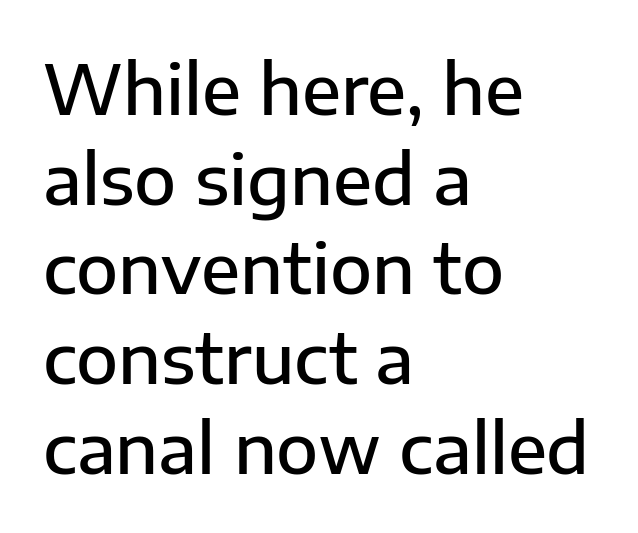
On the weight axis this lands at semibold, roughly 600. Note the varied advance widths — an 'i' is clearly narrower than an 'm'. Are there feet on the stems? There aren't — it's a sans. Unmarked baselines from the first word to the last. Every character sits straight up, as roman type does.
